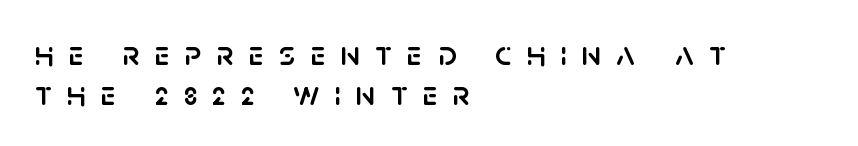
Rule under the text: the space is simply empty. Short and long lines alike share a common starting point at left. Grotesque or geometric, the face here clearly has no serifs. Here the designer chose a conventional face with non-uniform glyph widths. Letter spacing: wide.
